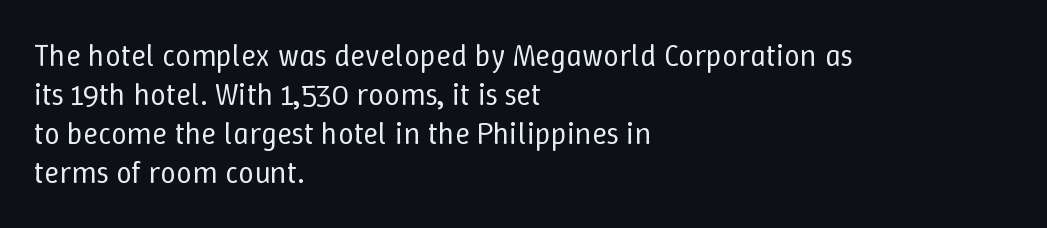
Is the block centered? No — it sits flush against the left margin. Letter spacing: default. The specimen reads as upright at a glance. The specimen omits any rule beneath the text block's lines. The passage shown is not bold in any degree.
